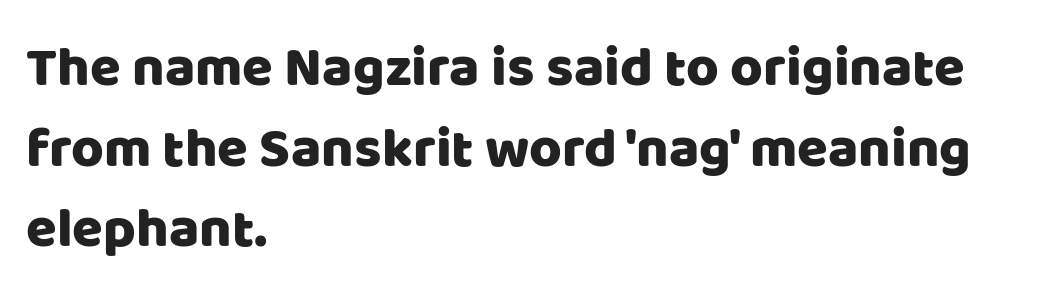
{"serif": "no", "italic": "no", "width": "normal", "stroke_contrast": "low", "x_height": "large", "monospaced": "no", "underline": "no", "align": "left", "line_spacing": "normal", "line_spacing_ratio": 1.44, "letter_spacing": "normal", "letter_spacing_em": 0.0, "glyph_px": 56}
